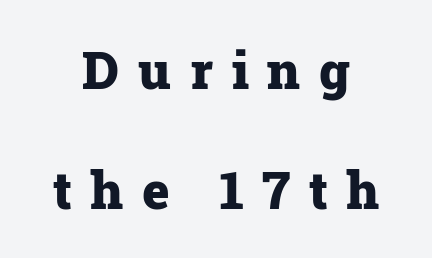
The image shows 52 px heavy serif type, upright; set centered, loose line spacing (2.3x), unusually wide letter spacing (+0.36 em), not underlined; low stroke contrast and a medium x-height.
